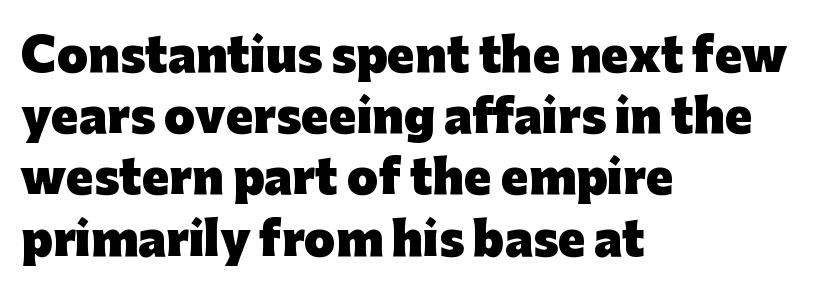
The image shows 45 px heavy sans-serif type, upright; set left-aligned, normal line spacing (1.36x), normal letter spacing, not underlined; low stroke contrast and a medium x-height.
